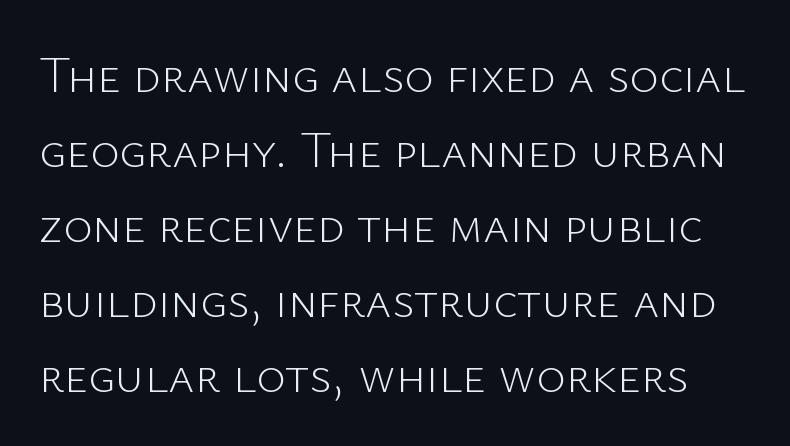
Q: Is the text bold? A: No.
Q: Is the text italic (slanted)? A: No, it is upright.
Q: Is the typeface a serif or a sans-serif typeface? A: Sans-serif.
Q: Is the text underlined? A: No.
Q: Is the spacing between letters normal or unusually wide? A: Normal.
Q: Is the spacing between lines tight, normal or loose? A: Normal.
Q: Width (condensed, normal, or wide)? A: Normal.
Q: Stroke contrast? A: Low.
Q: x-height? A: Medium.
Q: Monospaced? A: No.
